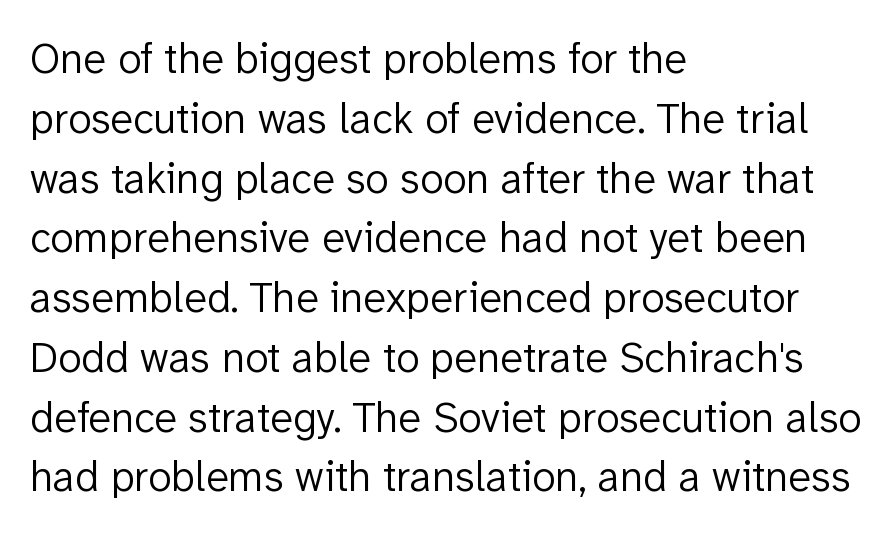
{"serif": "no", "italic": "no", "bold": "no", "weight": "light", "width": "normal", "stroke_contrast": "low", "x_height": "medium", "monospaced": "no", "underline": "no", "align": "left", "line_spacing": "normal", "line_spacing_ratio": 1.39, "letter_spacing": "normal", "letter_spacing_em": 0.0, "glyph_px": 43}
